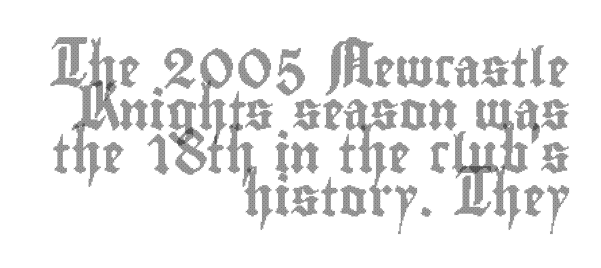
Q: Is the text italic (slanted)? A: No, it is upright.
Q: Is the text underlined? A: No.
Q: How is the paragraph aligned? A: Right-aligned.
Q: Is the spacing between letters normal or unusually wide? A: Normal.
Q: Is the spacing between lines tight, normal or loose? A: Tight.
Q: Width (condensed, normal, or wide)? A: Condensed.
Q: x-height? A: Small.
Q: Monospaced? A: No.
